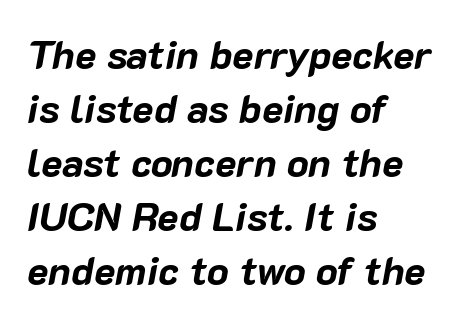
{"italic": "yes", "lean": "right", "slant_degrees": 10, "bold": "yes", "weight": "bold", "width": "normal", "stroke_contrast": "low", "x_height": "medium", "monospaced": "no", "underline": "no", "align": "left", "line_spacing": "normal", "line_spacing_ratio": 1.35, "letter_spacing": "normal", "letter_spacing_em": 0.0, "glyph_px": 40}
